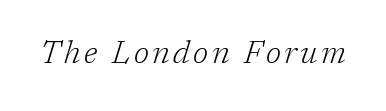
This is oblique type, the kind used for emphasis or titles. The font is comparable to plain body text, perhaps lighter. The font family rendered here belongs to the serif group. Underline: absent.
